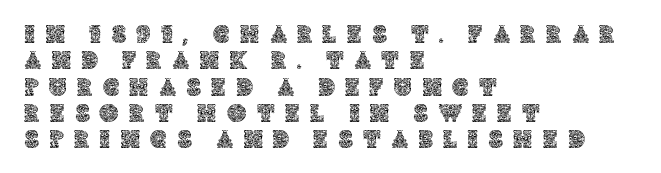
The image shows 26 px text type, upright; set left-aligned, tight line spacing (1.01x), unusually wide letter spacing (+0.41 em), not underlined.
